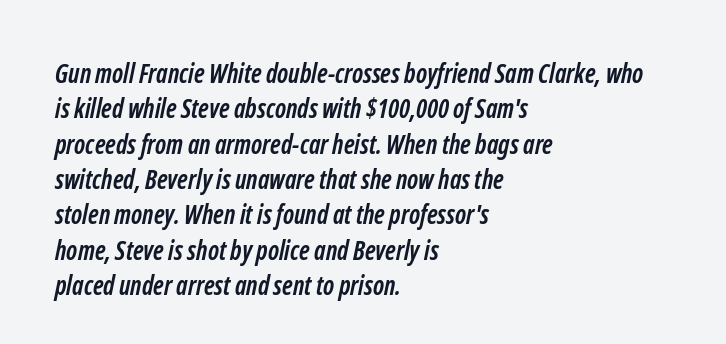
Characters follow at the spacing the type designer built in. Vertical spacing — default. Alignment: flush left. Students, this is bold: see how much ink each stroke carries.
